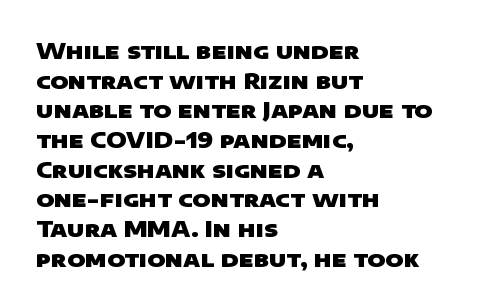
The typesetting leans heavy: a genuine bold. Leading: standard. The ragged edge is on the right, which tells us the setting is flush left. Spacing between characters is what you'd get straight out of the box. The passage shown is not underscored anywhere.
